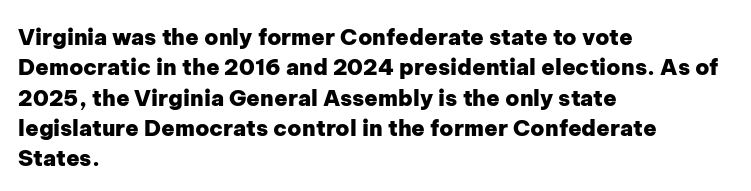
The paragraph shown leans on its left margin. The glyphs have the mass of a bold cut. How are the letters spaced? Ordinarily, with no added tracking. This sample uses an upright cut, with every glyph sitting square on the baseline.
